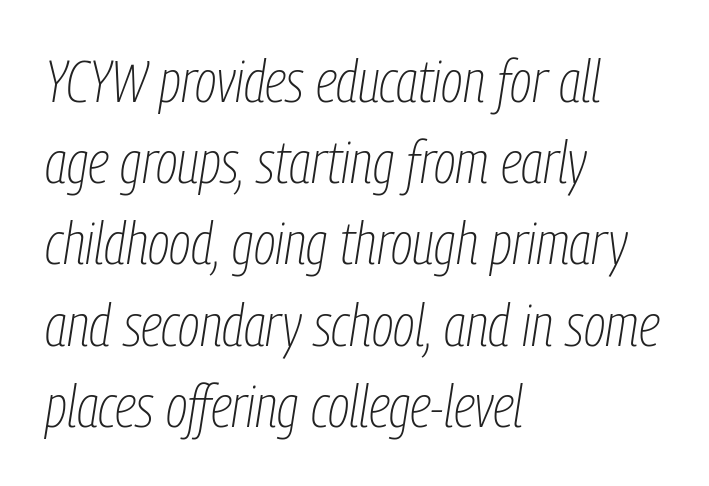
The image shows 58 px thin, condensed type, italic (leaning right); set left-aligned, normal line spacing (1.4x), normal letter spacing, not underlined; low stroke contrast and a medium x-height.
